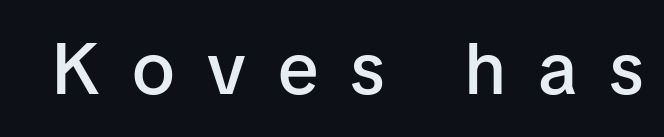
Decoration check: the copy has no underline. What kind of face is this? One without serifs — a sans. Varying glyph widths throughout — classic text-font behaviour. How are the letters spaced? Widely, with obvious added tracking.
